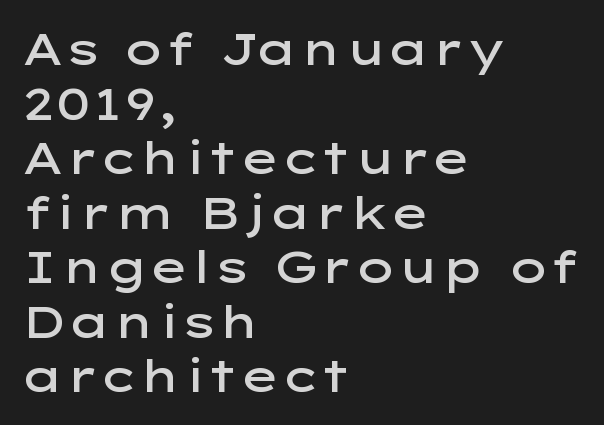
This sample uses an upright cut, with every glyph sitting square on the baseline. The setting favours the left margin, as ordinary paragraphs usually do. The letters advance in unequal steps, a hallmark of proportional type. The face used here is a sans, in the tradition of grotesques and geometrics. Descenders are the only things crossing below the line.
